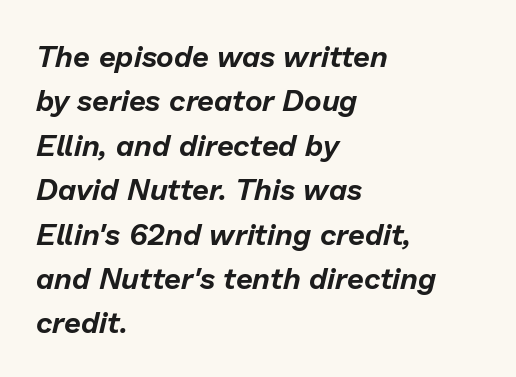
Q: Is the text italic (slanted)? A: Yes, it leans right by about 13 degrees.
Q: Is the text underlined? A: No.
Q: How is the paragraph aligned? A: Left-aligned.
Q: Is the spacing between letters normal or unusually wide? A: Normal.
Q: Is the spacing between lines tight, normal or loose? A: Normal.
Q: Width (condensed, normal, or wide)? A: Normal.
Q: Stroke contrast? A: Low.
Q: x-height? A: Medium.
Q: Monospaced? A: No.
